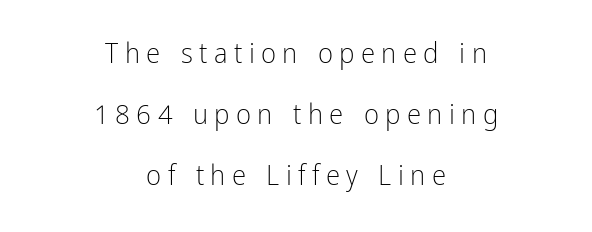
Classification — sans serif. The line-height multiplier appears high, well above default. This reads as an unemphasized weight, regular at the heaviest. The space beneath each line is pristine and unruled.
